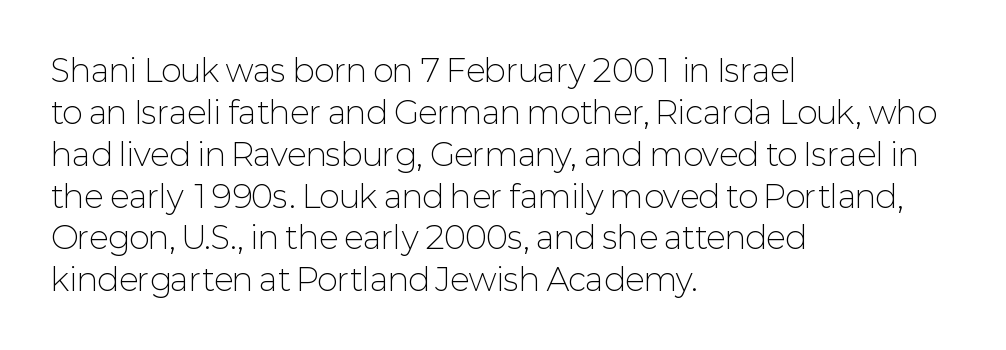
{"serif": "no", "italic": "no", "bold": "no", "weight": "light", "width": "normal", "stroke_contrast": "low", "x_height": "medium", "monospaced": "no", "underline": "no", "align": "left", "line_spacing": "normal", "line_spacing_ratio": 1.35, "letter_spacing": "normal", "letter_spacing_em": 0.0, "glyph_px": 31}
